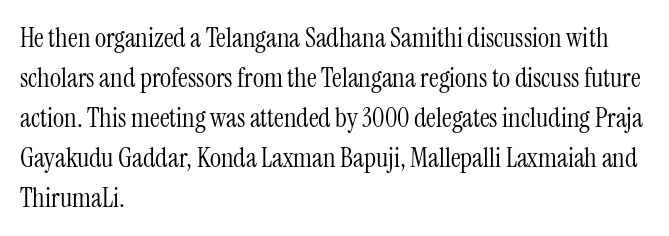
{"italic": "no", "bold": "no", "underline": "no", "align": "left", "line_spacing": "normal", "line_spacing_ratio": 1.48, "letter_spacing": "normal", "letter_spacing_em": 0.0, "glyph_px": 27}
